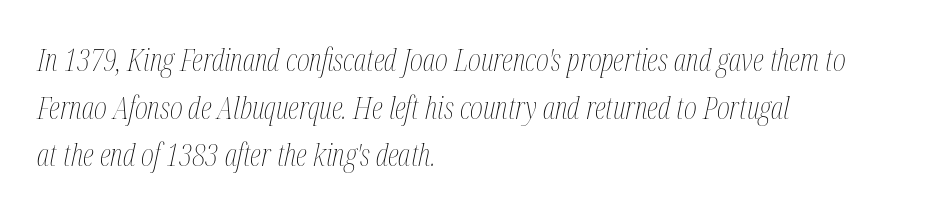
{"italic": "yes", "lean": "right", "slant_degrees": 12, "bold": "no", "weight": "thin", "width": "condensed", "stroke_contrast": "medium", "x_height": "medium", "monospaced": "no", "underline": "no", "align": "left", "line_spacing": "normal", "line_spacing_ratio": 1.54, "letter_spacing": "normal", "letter_spacing_em": 0.0, "glyph_px": 31}
